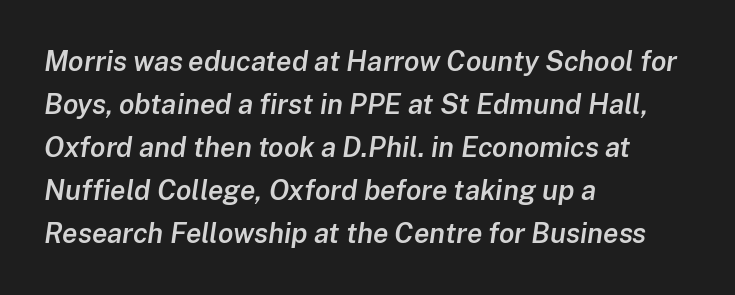
Q: Is the text bold? A: Semi-bold.
Q: Is the text italic (slanted)? A: Yes, it leans right by about 8 degrees.
Q: Is the text underlined? A: No.
Q: How is the paragraph aligned? A: Left-aligned.
Q: Is the spacing between letters normal or unusually wide? A: Normal.
Q: Is the spacing between lines tight, normal or loose? A: Normal.
Q: Width (condensed, normal, or wide)? A: Normal.
Q: Stroke contrast? A: Low.
Q: x-height? A: Medium.
Q: Monospaced? A: No.
